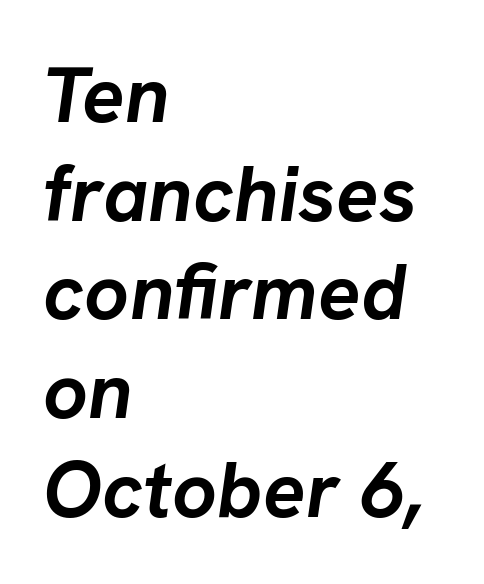
{"italic": "yes", "lean": "right", "slant_degrees": 8, "bold": "yes", "weight": "semibold", "width": "normal", "stroke_contrast": "low", "x_height": "medium", "monospaced": "no", "underline": "no", "align": "left", "line_spacing": "normal", "line_spacing_ratio": 1.25, "letter_spacing": "normal", "letter_spacing_em": 0.0, "glyph_px": 79}
